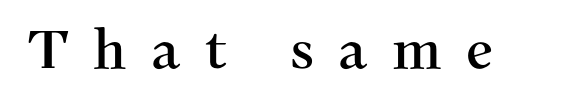
The image shows 54 px serif type, upright; set unusually wide letter spacing (+0.45 em), not underlined; medium stroke contrast and a medium x-height.
